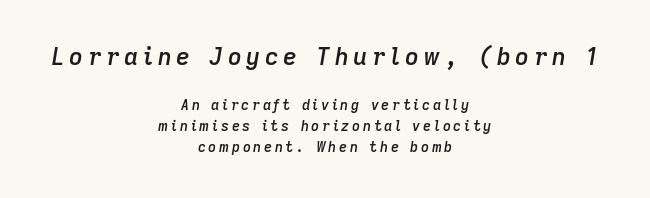
{"italic": "yes", "lean": "right", "slant_degrees": 9, "bold": "semi", "underline": "no", "align": "center", "line_spacing": "normal", "line_spacing_ratio": 1.5, "larger_block": "first", "size_ratio": 1.71, "glyph_px": 24}
